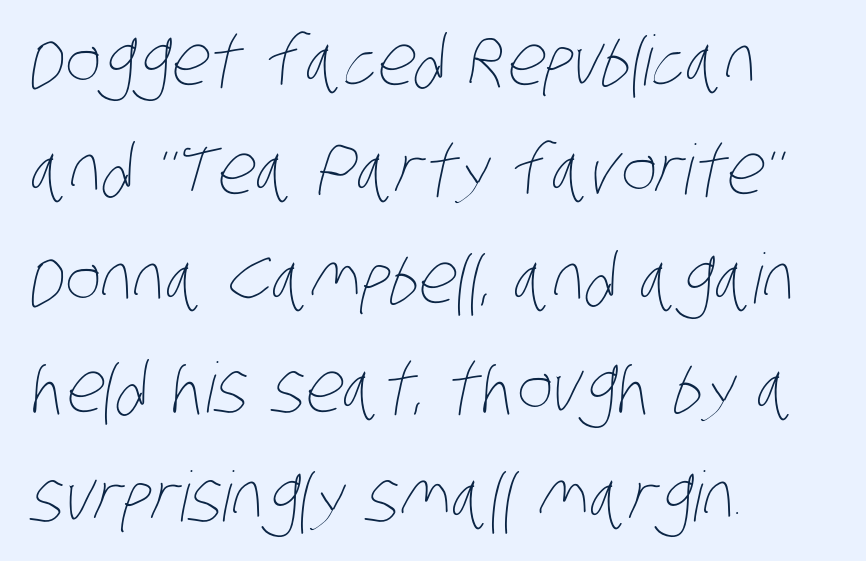
Line starts are locked; line ends wander. You could not count columns in this text — the font is proportionally spaced. Just letters on the line, the space beneath them empty. Here the glyphs are tracked normally, forming tight word shapes. Compared with a typical body face, this is equally light or lighter still.
